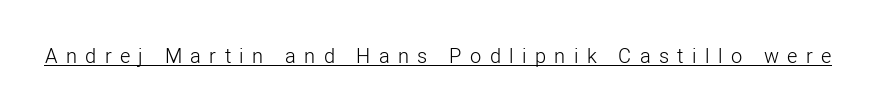
The image shows 20 px text type, upright; set unusually wide letter spacing (+0.42 em), underlined.
